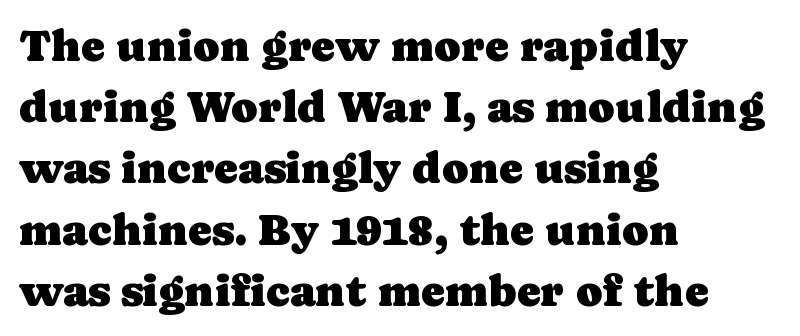
{"serif": "yes", "italic": "no", "width": "normal", "stroke_contrast": "low", "x_height": "medium", "monospaced": "no", "underline": "no", "align": "left", "line_spacing": "normal", "line_spacing_ratio": 1.36, "letter_spacing": "normal", "letter_spacing_em": 0.0, "glyph_px": 45}
